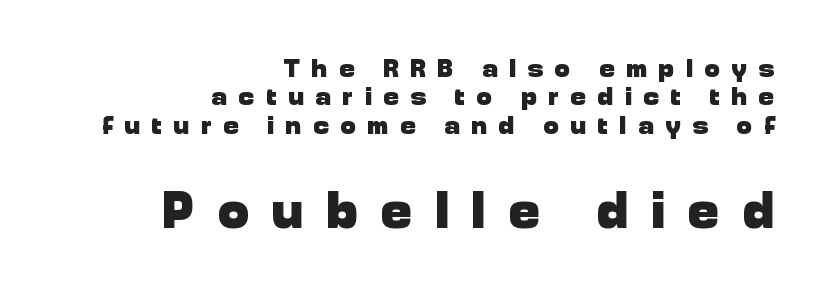
{"serif": "no", "italic": "no", "bold": "yes", "weight": "heavy", "width": "normal", "stroke_contrast": "low", "x_height": "medium", "monospaced": "no", "underline": "no", "align": "right", "line_spacing": "tight", "line_spacing_ratio": 1.09, "letter_spacing": "wide", "letter_spacing_em": 0.45, "larger_block": "second", "size_ratio": 2.0, "glyph_px": 52}
